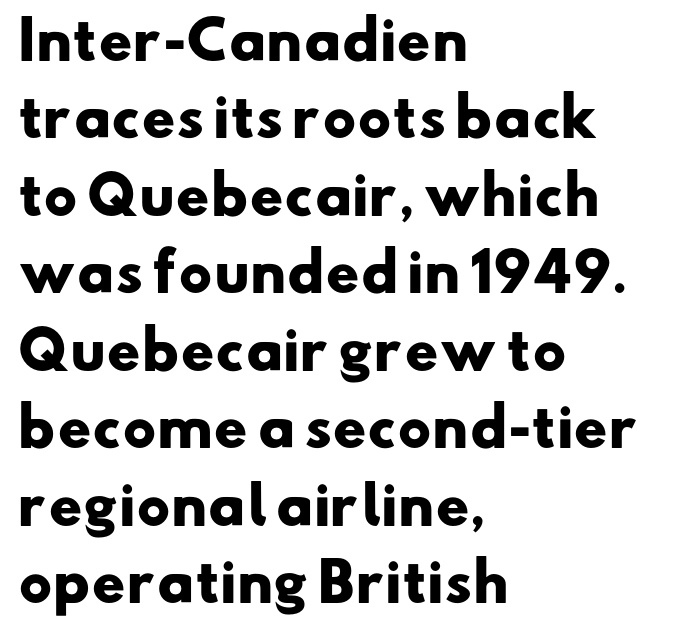
The image shows 52 px heavy, wide sans-serif type; set left-aligned, normal line spacing (1.49x), normal letter spacing, not underlined; low stroke contrast and a small x-height.
